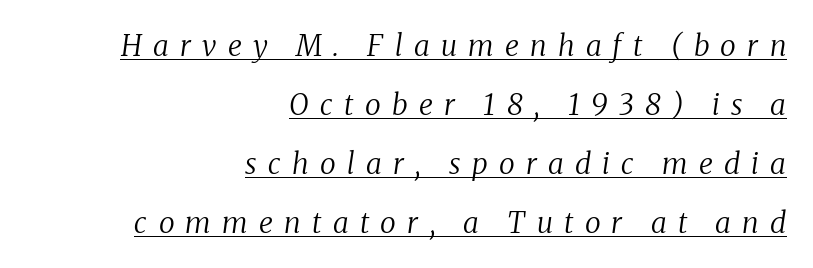
How are the letters spaced? Widely, with obvious added tracking. What decoration does the sample have? An underline. The typesetter chose a ragged-left arrangement here. The text carries the slant typical of an italic or oblique font. The passage shown is not bold in any degree.
